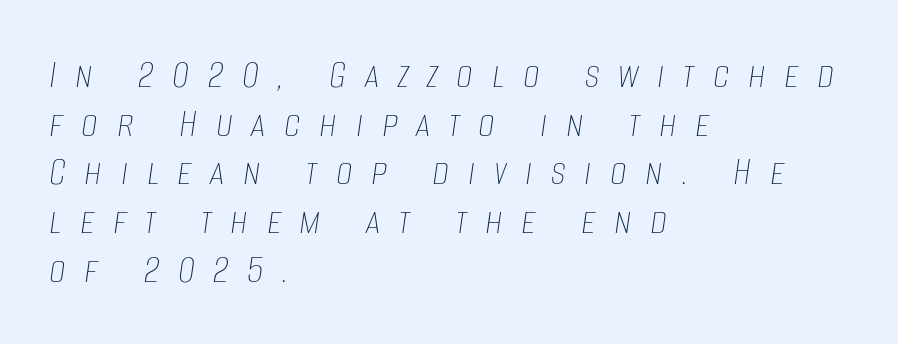
{"italic": "yes", "lean": "right", "slant_degrees": 8, "bold": "no", "weight": "thin", "width": "condensed", "stroke_contrast": "low", "x_height": "large", "monospaced": "no", "underline": "no", "align": "left", "line_spacing_ratio": 1.16, "letter_spacing": "wide", "letter_spacing_em": 0.44, "glyph_px": 42}
